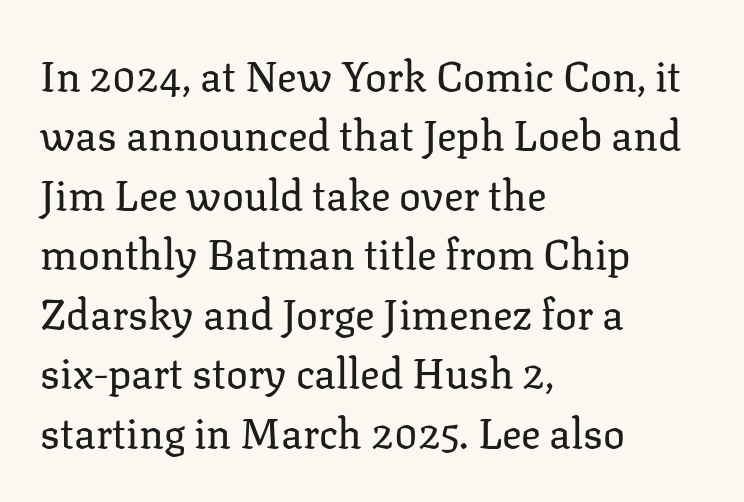
This rendering employs a face with finishing strokes, i.e., a serif. The line texture is even and compact thanks to regular tracking. Note the varied advance widths — an 'i' is clearly narrower than an 'm'. The paragraph has a hard left edge and a soft right edge. Words float on clear page, feet unadorned. Normally led — the rows are evenly, conventionally spaced.
